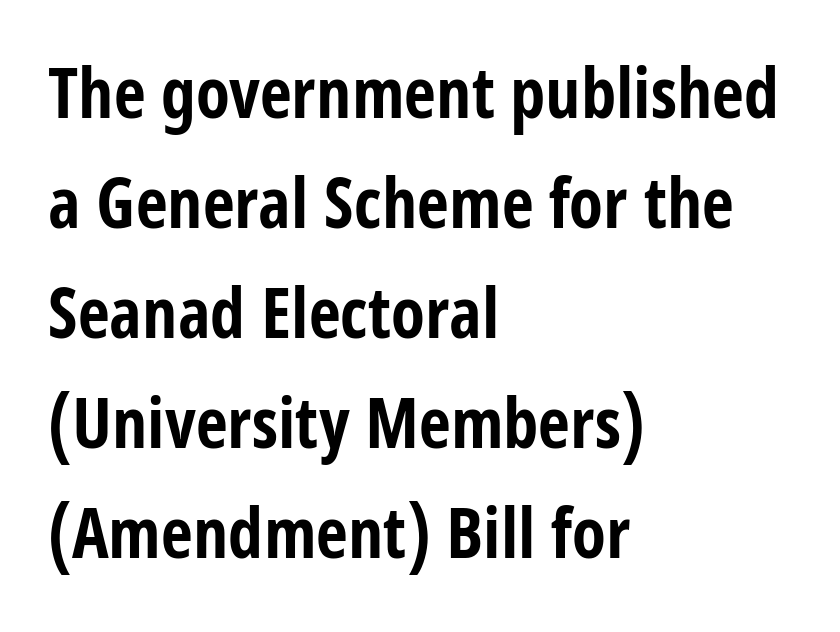
{"serif": "no", "italic": "no", "bold": "yes", "weight": "bold", "width": "condensed", "stroke_contrast": "low", "x_height": "large", "monospaced": "no", "underline": "no", "align": "left", "line_spacing": "normal", "line_spacing_ratio": 1.57, "letter_spacing": "normal", "letter_spacing_em": 0.0, "glyph_px": 70}
